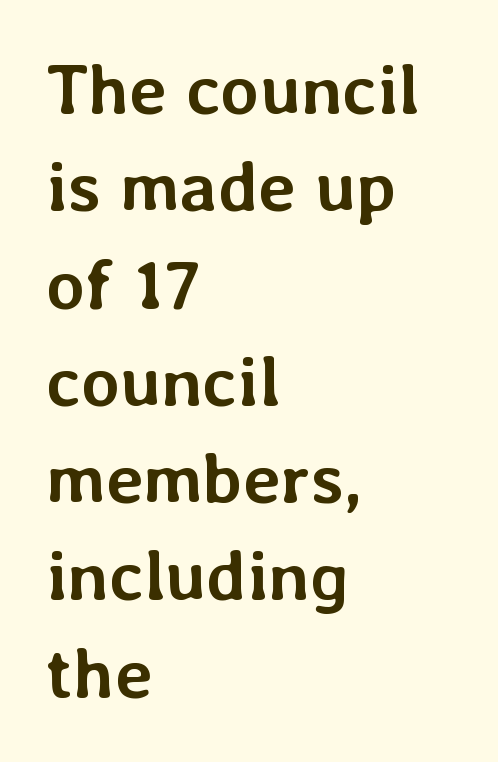
The image shows 71 px semibold type, upright; set left-aligned, normal line spacing (1.37x), normal letter spacing, not underlined; low stroke contrast and a medium x-height.
